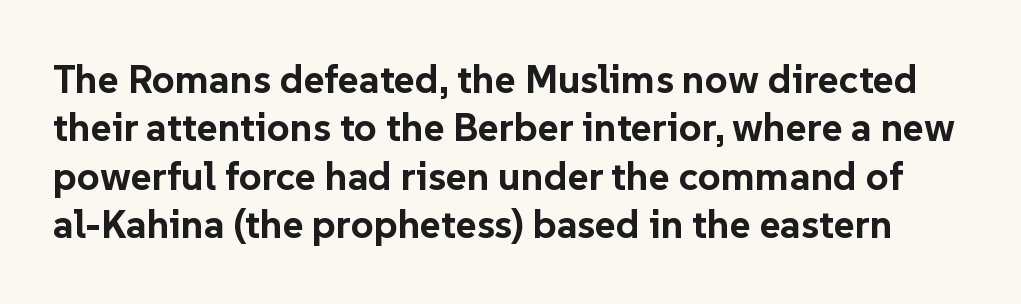
{"serif": "no", "italic": "no", "bold": "yes", "weight": "bold", "width": "normal", "stroke_contrast": "low", "x_height": "medium", "monospaced": "no", "underline": "no", "line_spacing_ratio": 1.21, "letter_spacing": "normal", "letter_spacing_em": 0.0, "glyph_px": 40}
